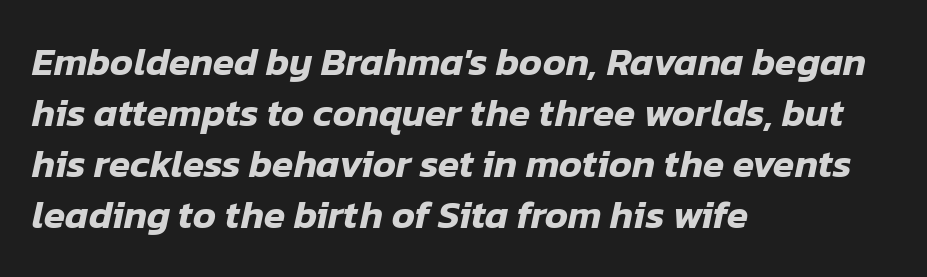
Q: Is the text italic (slanted)? A: Yes, it leans right by about 12 degrees.
Q: Is the text underlined? A: No.
Q: How is the paragraph aligned? A: Left-aligned.
Q: Is the spacing between letters normal or unusually wide? A: Normal.
Q: Is the spacing between lines tight, normal or loose? A: Normal.
Q: Width (condensed, normal, or wide)? A: Normal.
Q: Stroke contrast? A: Low.
Q: x-height? A: Medium.
Q: Monospaced? A: No.
